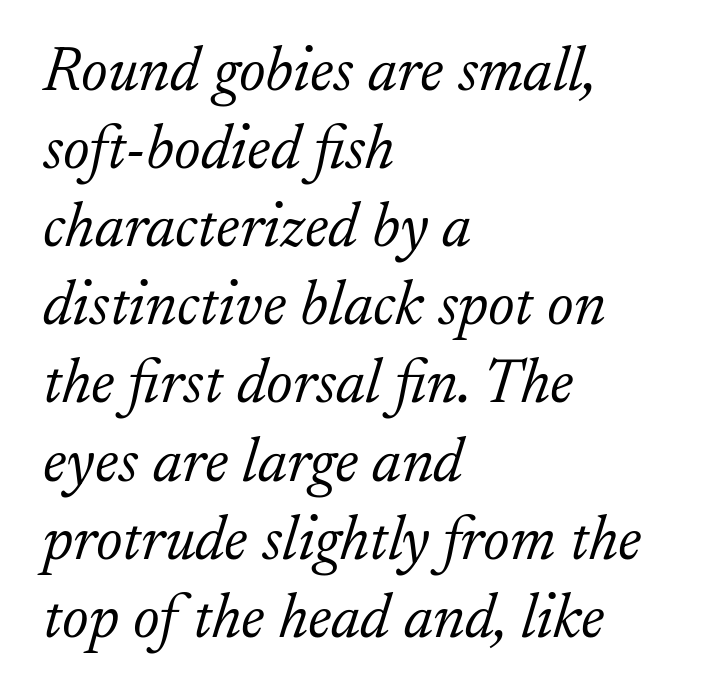
The image shows 63 px light serif type, italic (leaning right); set left-aligned, line spacing 1.24x, normal letter spacing, not underlined; low stroke contrast and a small x-height.
